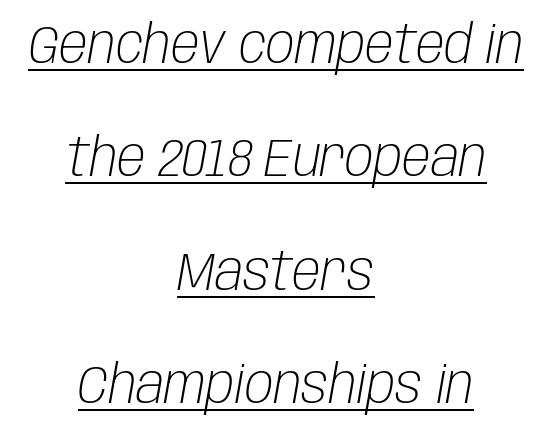
The face used here is proportionally spaced, like ordinary book or web type. Italic: yes, the glyphs are oblique. The typesetter chose a symmetrical, centered arrangement here. Spacing between characters is what you'd get straight out of the box. You could fit nearly another row in the gap between these rows. Does a line run under the words? Yes, clearly.
